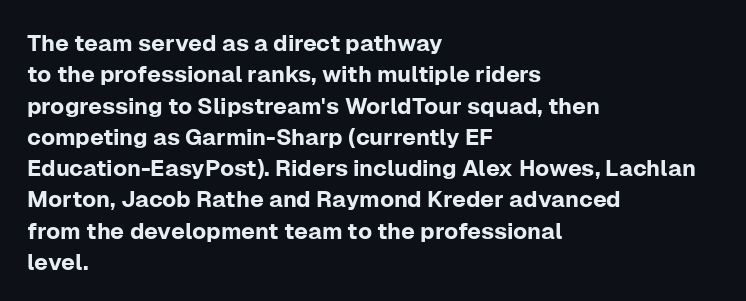
The passage shown is not underscored anywhere. The line texture is even and compact thanks to regular tracking. Nope, not italic — everything's standing straight. Each line starts at the same left margin while the right side varies. Notice how descenders clear the ascenders below comfortably — that's standard leading.
